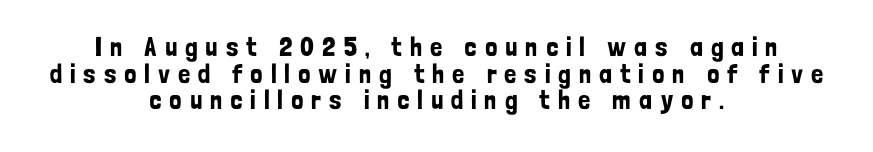
Q: Is the text italic (slanted)? A: No, it is upright.
Q: Is the text underlined? A: No.
Q: How is the paragraph aligned? A: Centered.
Q: Is the spacing between letters normal or unusually wide? A: Unusually wide.
Q: Is the spacing between lines tight, normal or loose? A: Tight.
